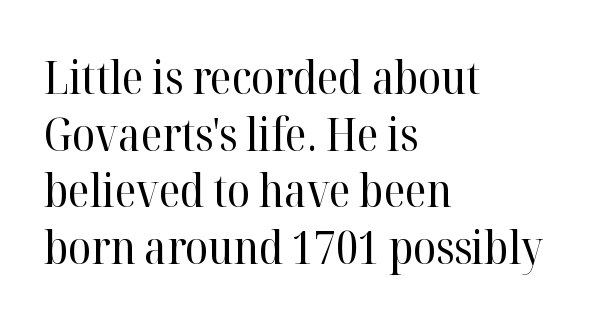
{"serif": "yes", "italic": "no", "bold": "no", "weight": "regular", "width": "normal", "stroke_contrast": "high", "x_height": "medium", "monospaced": "no", "underline": "no", "align": "left", "line_spacing_ratio": 1.23, "letter_spacing": "normal", "letter_spacing_em": 0.0, "glyph_px": 46}
